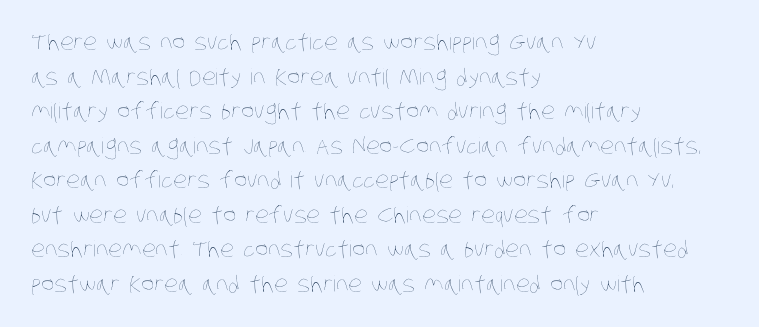
Stroke mass is kept to a normal reading level or below. Whoever set this chose a conventional vertical rhythm. A bare baseline throughout the passage. Short and long lines alike share a common starting point at left.
